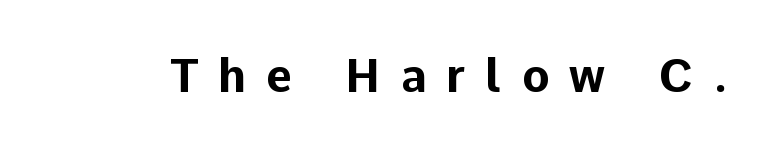
The image shows 46 px bold sans-serif type, upright; set unusually wide letter spacing (+0.43 em), not underlined; low stroke contrast and a medium x-height.
